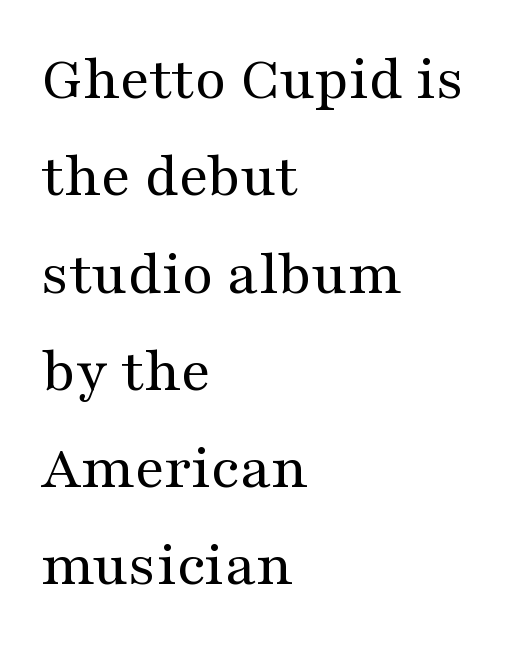
The image shows 64 px regular-weight, wide serif type, upright; set left-aligned, normal line spacing (1.52x), normal letter spacing, not underlined; medium stroke contrast and a medium x-height.
